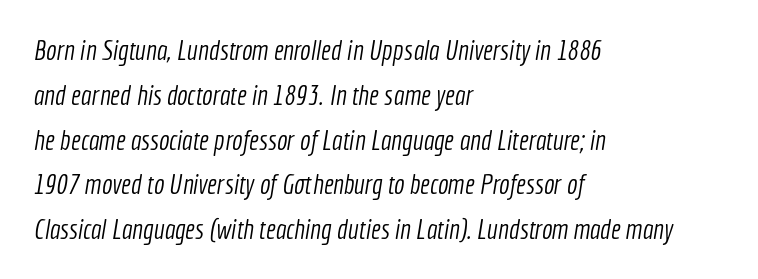
The image shows 28 px light, condensed sans-serif type; set left-aligned, normal line spacing (1.6x), normal letter spacing, not underlined; a medium x-height.
